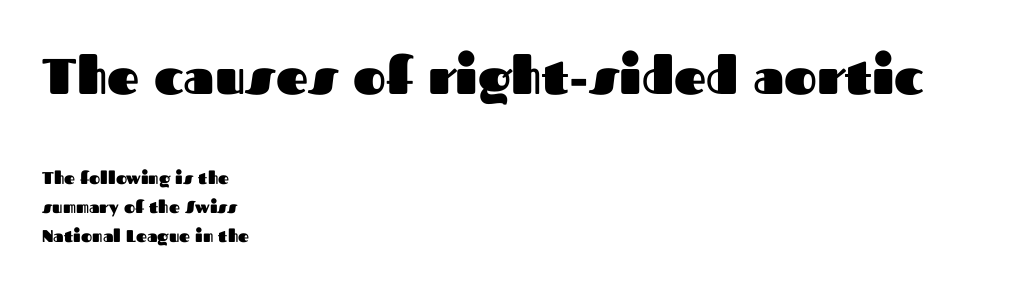
The lines sit at an ordinary, default distance from one another. Which margin do the lines hug? The left one — the right edge is uneven. Serifs: no, the terminals of the letterforms are clean. Glyph-to-glyph distance matches everyday printed text.
